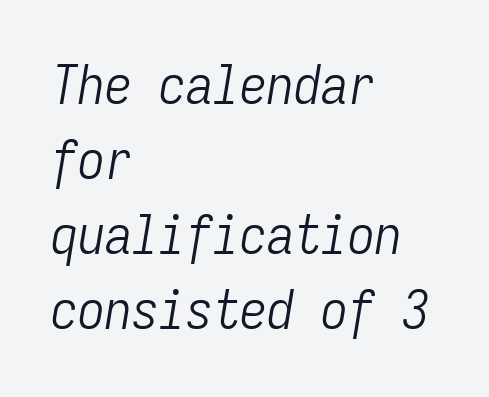
Glyph-to-glyph distance matches everyday printed text. Monospaced: the letters line up in strict vertical columns. Observe the lean: these are italic letterforms. Lines of text with bare space underneath. A light-to-regular cut is what we see here. If you measured baseline to baseline, you'd find a middling distance.
